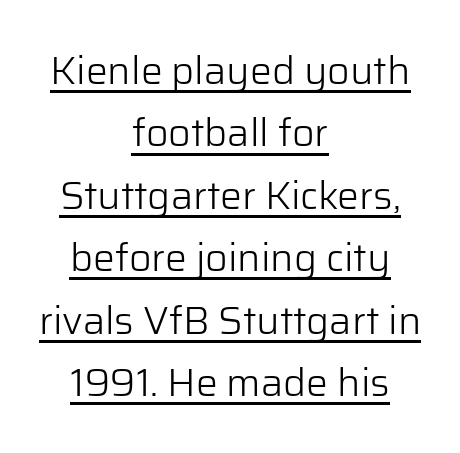
The image shows 39 px light sans-serif type, upright; set centered, normal line spacing (1.6x), normal letter spacing, underlined; low stroke contrast and a medium x-height.
